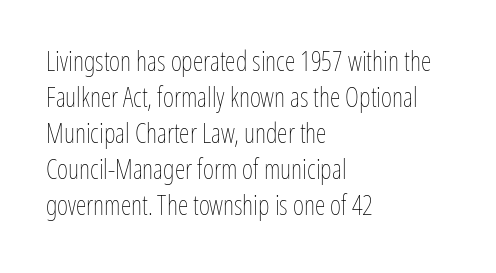
Q: Is the text bold? A: No.
Q: Is the text italic (slanted)? A: No, it is upright.
Q: Is the text underlined? A: No.
Q: How is the paragraph aligned? A: Left-aligned.
Q: Is the spacing between letters normal or unusually wide? A: Normal.
Q: Is the spacing between lines tight, normal or loose? A: Normal.
